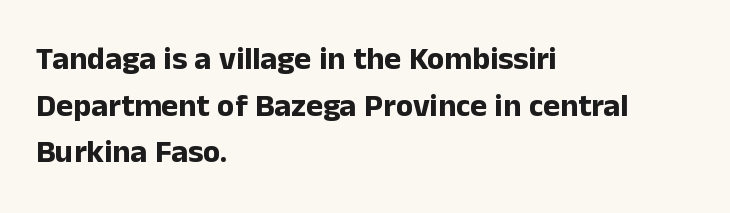
{"serif": "no", "italic": "no", "bold": "yes", "weight": "bold", "width": "normal", "stroke_contrast": "low", "x_height": "medium", "monospaced": "no", "underline": "no", "align": "left", "line_spacing": "normal", "line_spacing_ratio": 1.46, "letter_spacing": "normal", "letter_spacing_em": 0.0, "glyph_px": 32}
